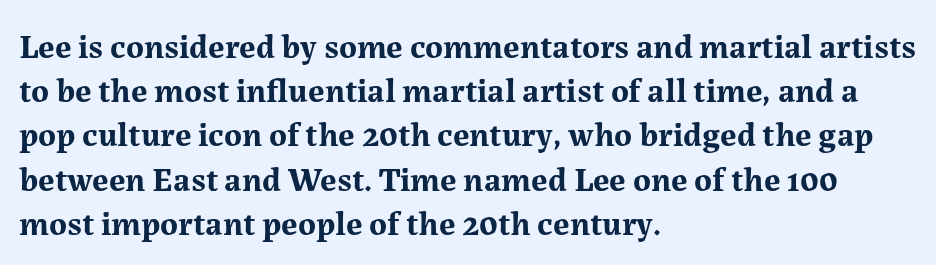
The space directly below the letters is spotless. The face used here has the dense, thick strokes of a bold. The typeface chosen for these lines features serifs. The rendering uses natural spacing where letterforms have individual widths. A normal amount of white space separates one row of letters from the next.
